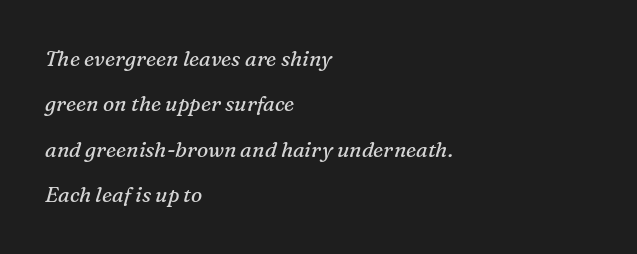
The image shows 21 px text type, italic (leaning right); set left-aligned, loose line spacing (2.16x), normal letter spacing, not underlined.
